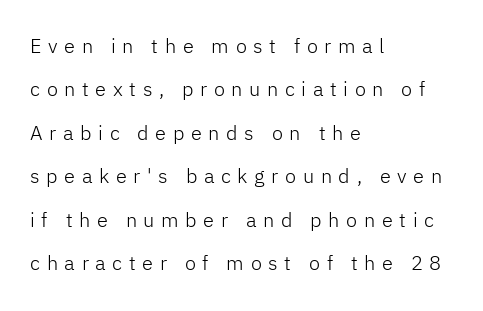
Q: Is the text bold? A: No.
Q: Is the text italic (slanted)? A: No, it is upright.
Q: Is the text underlined? A: No.
Q: How is the paragraph aligned? A: Left-aligned.
Q: Is the spacing between letters normal or unusually wide? A: Unusually wide.
Q: Is the spacing between lines tight, normal or loose? A: Loose.
